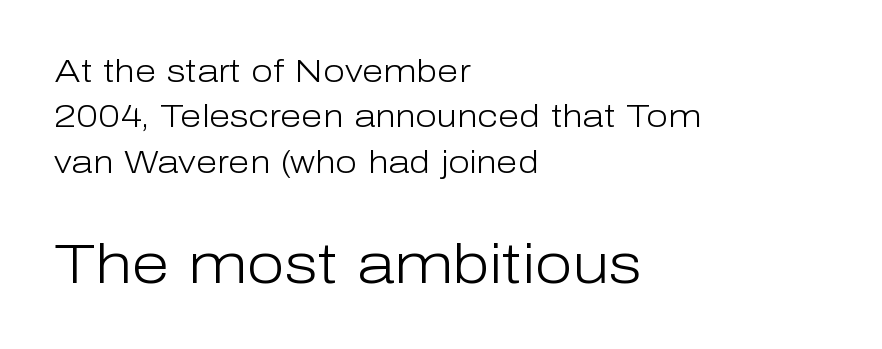
Q: Is the text bold? A: No.
Q: Is the text italic (slanted)? A: No, it is upright.
Q: Is the typeface a serif or a sans-serif typeface? A: Sans-serif.
Q: Is the text underlined? A: No.
Q: How is the paragraph aligned? A: Left-aligned.
Q: Is the spacing between letters normal or unusually wide? A: Normal.
Q: Is the spacing between lines tight, normal or loose? A: Normal.
Q: Which block of text is set in a larger size, the first (top) or the second (bottom)? A: The second (bottom) one.
Q: Width (condensed, normal, or wide)? A: Normal.
Q: Stroke contrast? A: Low.
Q: x-height? A: Medium.
Q: Monospaced? A: No.
